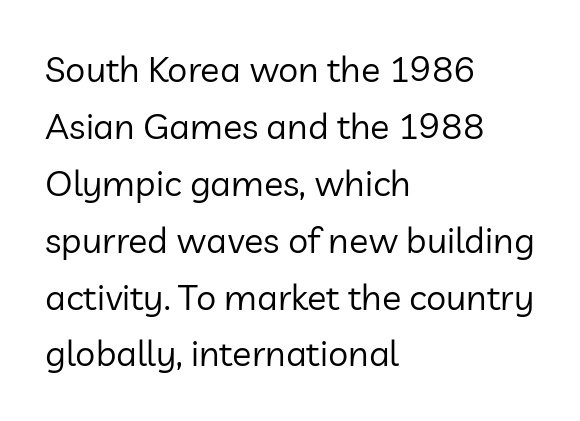
Look at the bottom of the vertical strokes: they stop flat, with no serifs. The passage shown stacks its lines at a standard gap. The compositor pushed each line to the left boundary. Unbolded letterforms with no extra heft. Tracking value appears to be zero — textbook default spacing.
